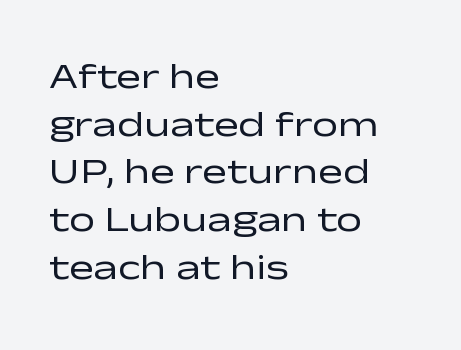
Is the stroke heavy? The answer is a plain regular-or-lighter. How are the letters spaced? Ordinarily, with no added tracking. How would I describe the line gaps? Plain and ordinary. Does the copy run flush right? No — it runs flush left. Descenders are the only things crossing below the line. It's the straight-up-and-down kind of type.
